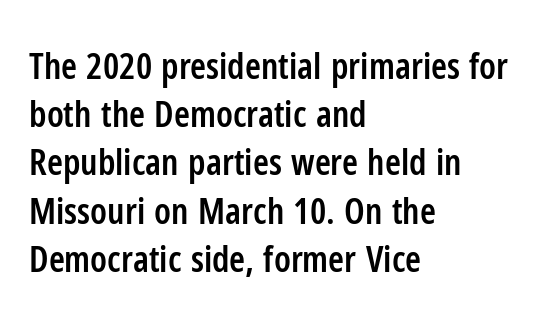
The letters stand straight up with perfectly vertical stems. The passage shown has conventional tracking throughout. Emphasis by weight is partial: semibold. The letters advance in unequal steps, a hallmark of proportional type.
